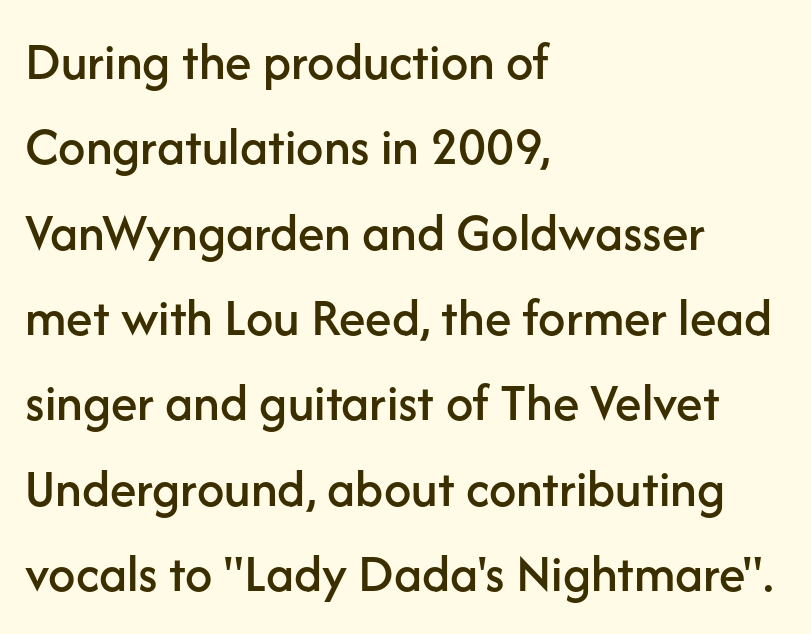
Q: Is the text italic (slanted)? A: No, it is upright.
Q: Is the typeface a serif or a sans-serif typeface? A: Sans-serif.
Q: Is the text underlined? A: No.
Q: How is the paragraph aligned? A: Left-aligned.
Q: Is the spacing between letters normal or unusually wide? A: Normal.
Q: Is the spacing between lines tight, normal or loose? A: Normal.
Q: Width (condensed, normal, or wide)? A: Normal.
Q: Stroke contrast? A: Low.
Q: x-height? A: Medium.
Q: Monospaced? A: No.
